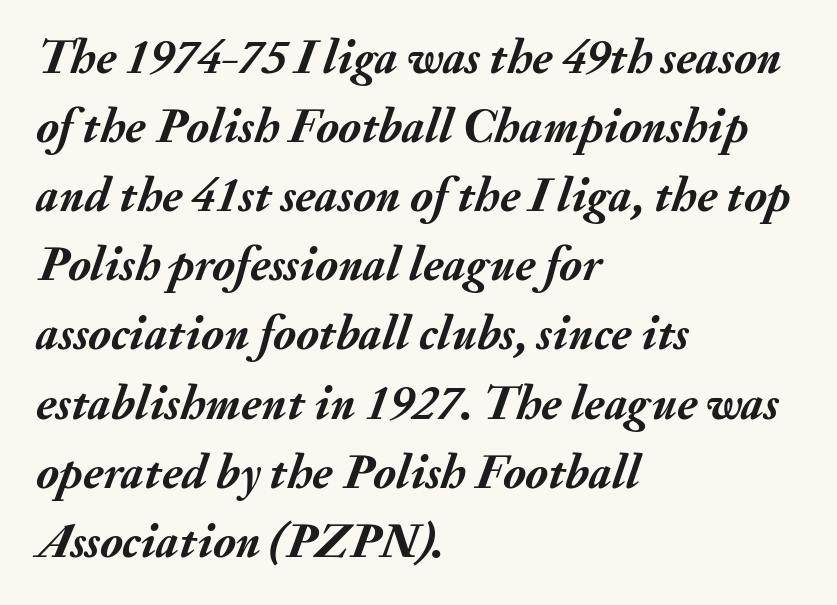
The line-height multiplier appears to be the usual default. The glyphs look as if they've been sheared to an angle. The passage shown is typed in a proportional face where columns would drift. This rendering features lettering with no underline. Teacher's note: observe the even left margin — that is flush-left alignment.
